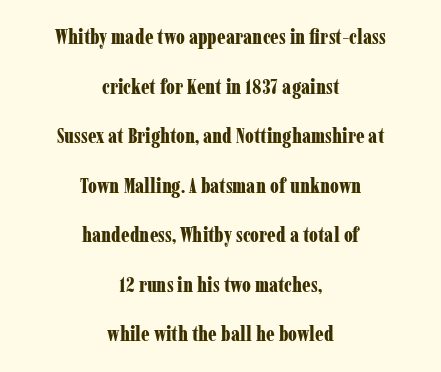
{"italic": "no", "bold": "yes", "underline": "no", "align": "center", "line_spacing": "loose", "line_spacing_ratio": 2.36, "letter_spacing": "normal", "letter_spacing_em": 0.0, "glyph_px": 21}
